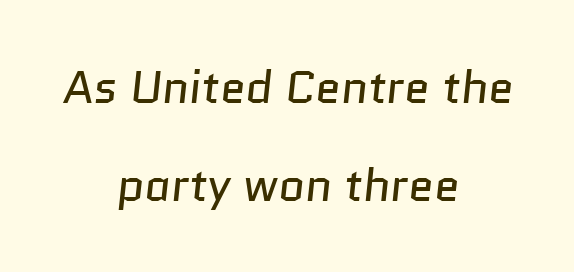
{"serif": "no", "bold": "no", "weight": "regular", "width": "normal", "stroke_contrast": "low", "x_height": "medium", "monospaced": "no", "underline": "no", "align": "center", "line_spacing": "loose", "line_spacing_ratio": 2.12, "letter_spacing": "normal", "letter_spacing_em": 0.0, "glyph_px": 46}
